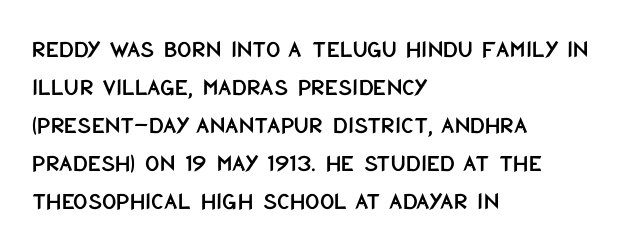
{"italic": "no", "underline": "no", "align": "left", "line_spacing": "normal", "line_spacing_ratio": 1.52, "letter_spacing": "normal", "letter_spacing_em": 0.0, "glyph_px": 25}
